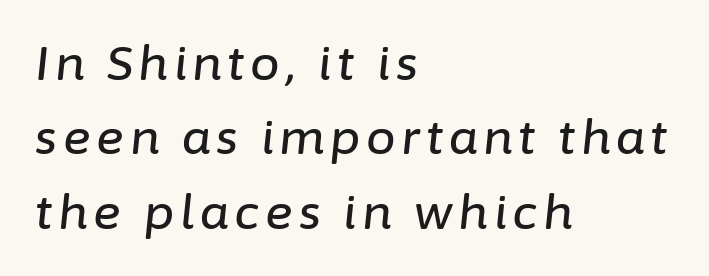
The image shows 47 px text type, italic (leaning right); set left-aligned, normal line spacing (1.58x), not underlined; low stroke contrast and a medium x-height.
